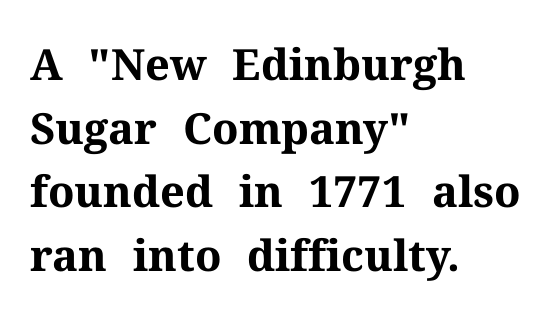
Underline: absent. Summary of vertical rhythm: regular, with standard interline spacing. This sample uses plain, unmodified letter spacing. Stroke terminals: seriffed. Which margin do the lines hug? The left one — the right edge is uneven. Do the letters lean? They stand straight.
